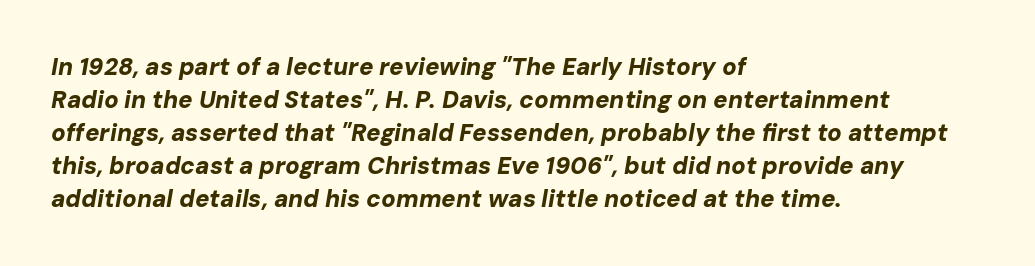
The image shows 24 px bold type, italic (leaning right); set left-aligned, normal line spacing (1.37x), normal letter spacing, not underlined.
